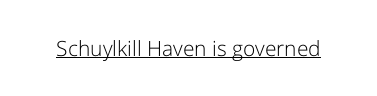
{"italic": "no", "bold": "no", "underline": "yes", "letter_spacing": "normal", "letter_spacing_em": 0.0, "glyph_px": 21}
